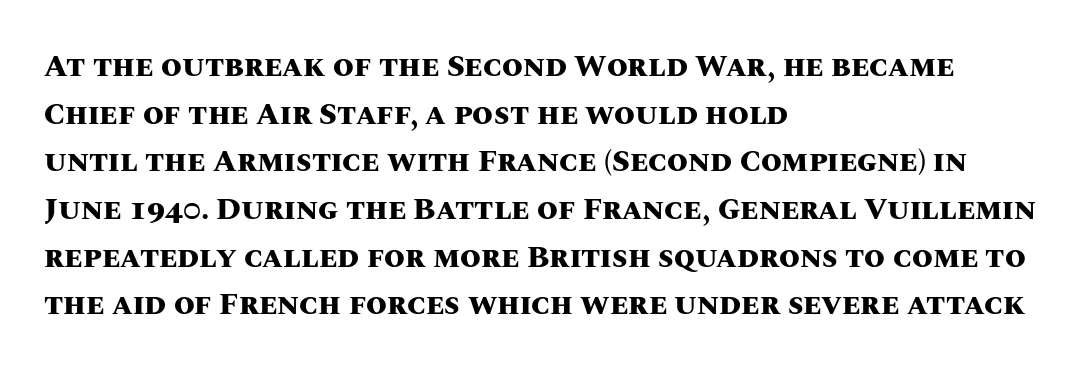
The image shows 30 px heavy type, upright; set left-aligned, normal line spacing (1.59x), normal letter spacing, not underlined; medium stroke contrast and a large x-height.
